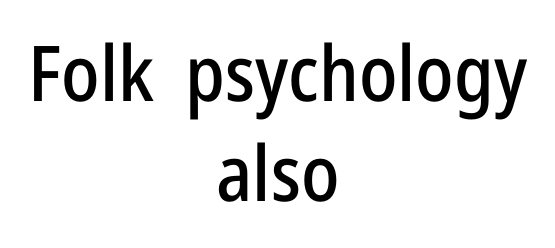
{"serif": "no", "italic": "no", "width": "condensed", "stroke_contrast": "low", "x_height": "medium", "monospaced": "no", "underline": "no", "align": "center", "line_spacing": "normal", "line_spacing_ratio": 1.3, "letter_spacing": "normal", "letter_spacing_em": 0.0, "glyph_px": 77}
